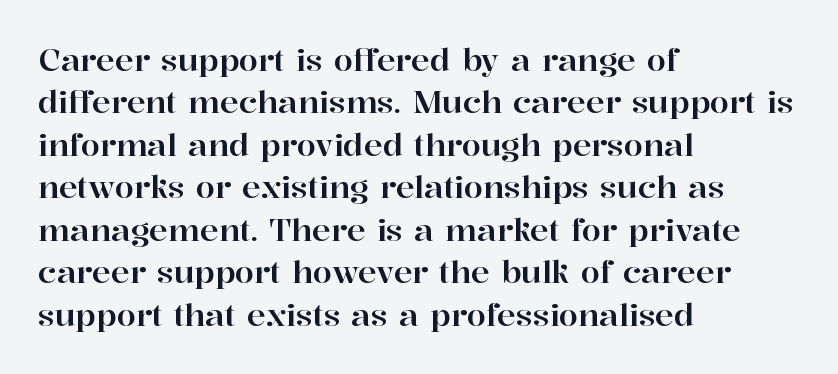
There is no visible air inserted between adjacent glyphs. The rendering shows small feet on the letterforms — a serif design. The letters stand upright; this is a roman face. Here the designer chose a conventional face with non-uniform glyph widths.
